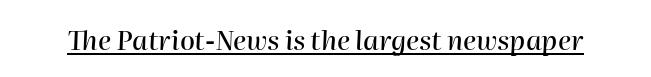
Q: Is the text italic (slanted)? A: Yes, it leans right by about 2 degrees.
Q: Is the text underlined? A: Yes.
Q: Is the spacing between letters normal or unusually wide? A: Normal.
